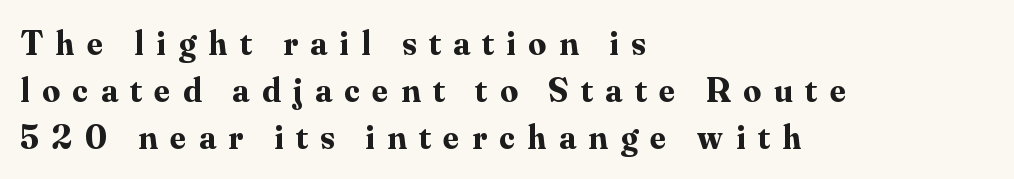
Q: Is the text bold? A: Yes.
Q: Is the text italic (slanted)? A: No, it is upright.
Q: Is the typeface a serif or a sans-serif typeface? A: Serif.
Q: Is the text underlined? A: No.
Q: How is the paragraph aligned? A: Left-aligned.
Q: Is the spacing between letters normal or unusually wide? A: Unusually wide.
Q: Is the spacing between lines tight, normal or loose? A: Normal.
Q: Width (condensed, normal, or wide)? A: Normal.
Q: Stroke contrast? A: Medium.
Q: x-height? A: Small.
Q: Monospaced? A: No.
